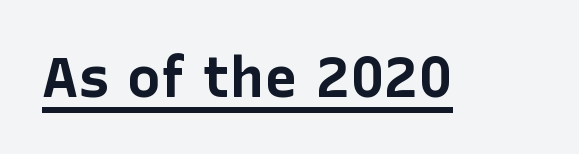
Q: Is the text bold? A: Yes.
Q: Is the text italic (slanted)? A: No, it is upright.
Q: Is the typeface a serif or a sans-serif typeface? A: Sans-serif.
Q: Is the text underlined? A: Yes.
Q: Is the spacing between letters normal or unusually wide? A: Normal.
Q: Width (condensed, normal, or wide)? A: Normal.
Q: Stroke contrast? A: Low.
Q: x-height? A: Medium.
Q: Monospaced? A: No.
